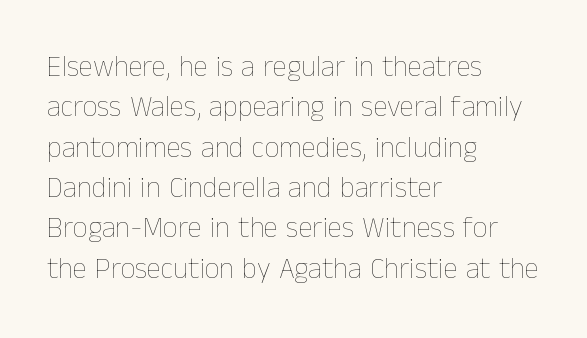
Each stroke keeps to a modest, everyday thickness or less. The passage shown stacks its lines at a standard gap. Honestly, the letter spacing is just normal — you wouldn't notice it. This is roman type, the default non-slanted kind. Check under the words: just untouched page.
